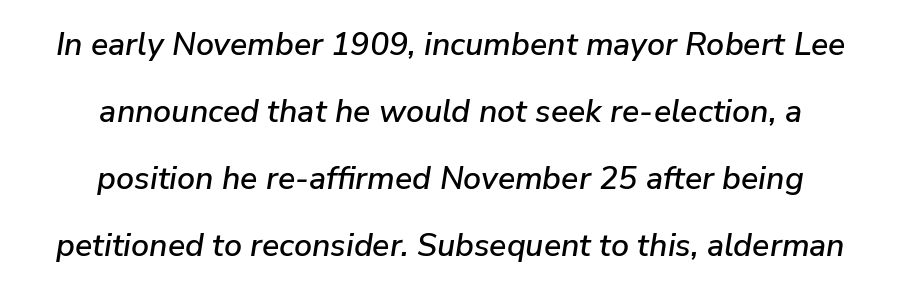
{"italic": "yes", "lean": "right", "slant_degrees": 9, "width": "normal", "stroke_contrast": "low", "x_height": "medium", "monospaced": "no", "underline": "no", "align": "center", "line_spacing": "loose", "line_spacing_ratio": 2.09, "letter_spacing": "normal", "letter_spacing_em": 0.0, "glyph_px": 32}
